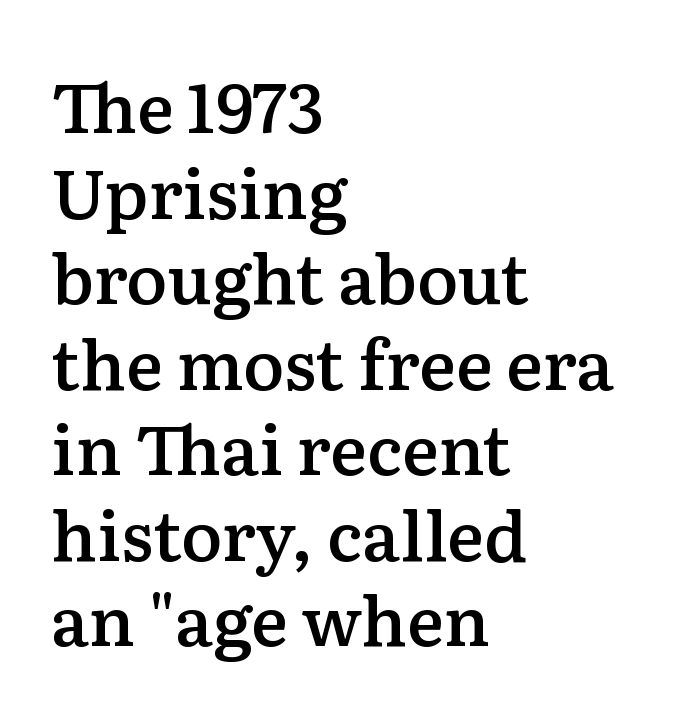
Q: Is the text bold? A: Semi-bold.
Q: Is the text italic (slanted)? A: No, it is upright.
Q: Is the typeface a serif or a sans-serif typeface? A: Serif.
Q: Is the text underlined? A: No.
Q: How is the paragraph aligned? A: Left-aligned.
Q: Is the spacing between letters normal or unusually wide? A: Normal.
Q: Width (condensed, normal, or wide)? A: Normal.
Q: Stroke contrast? A: Low.
Q: x-height? A: Medium.
Q: Monospaced? A: No.
